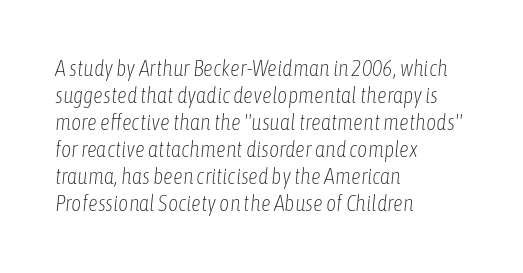
This sample uses an oblique cut, with every glyph tilted off the vertical. The strip under each line holds only bare page. Inter-character spacing is left at the font's built-in metrics. Compared with a typical body face, this is equally light or lighter still. The rendering anchors every line to the left-hand side.
